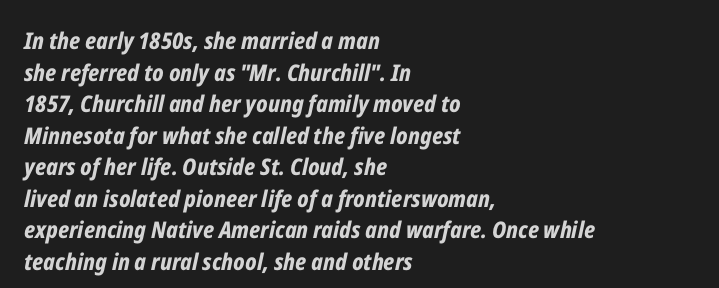
The image shows 23 px bold type, italic (leaning right); set left-aligned, normal line spacing (1.37x), normal letter spacing, not underlined.
